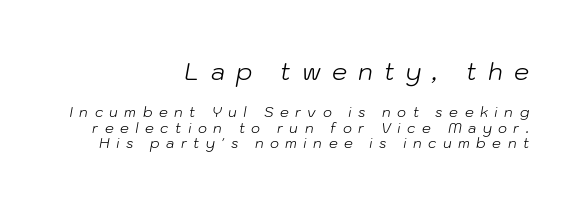
The line texture is sparse and dotted thanks to wide tracking. The letters look calm and open, with moderate or lighter stems. Where is the straight margin? On the right. Size hierarchy here favors the leading block over the trailing one. This is oblique type, the kind used for emphasis or titles.
